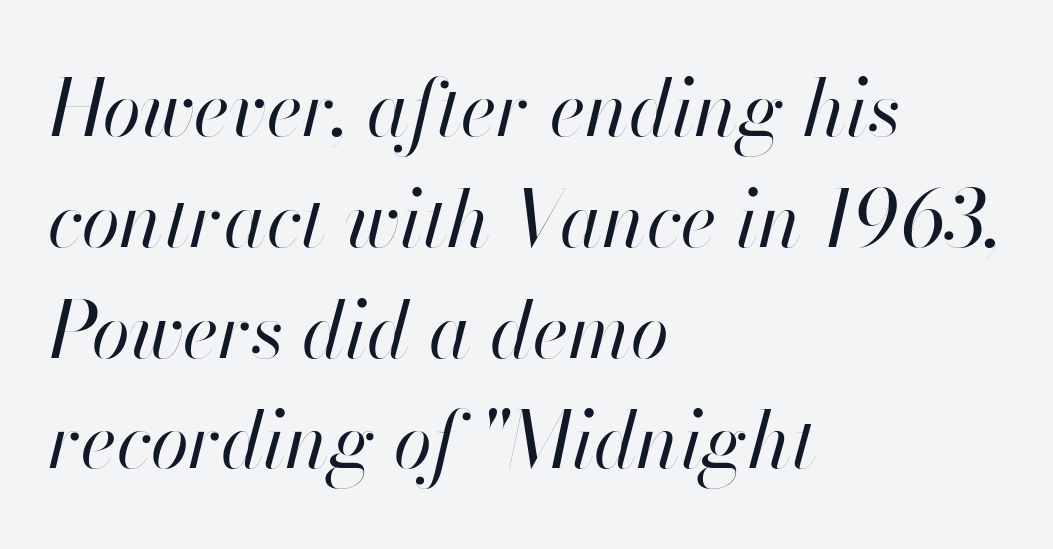
The typesetting does not lean heavy: it is not bold. Nobody drew a line under any word here. The face used here has a pronounced slope to its letters. This rendering leaves character spacing at its baseline value.
